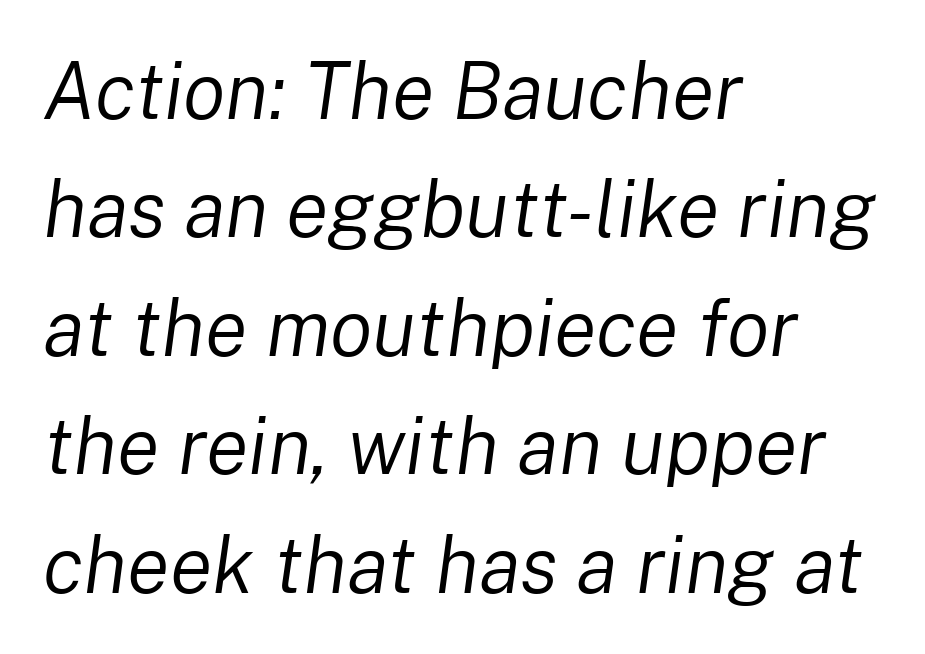
Words float on clear page, feet unadorned. Each stroke keeps to a modest, everyday thickness or less. There's an unmistakable incline to the writing here. Compared with typical body copy, the letter spacing here is the same.
